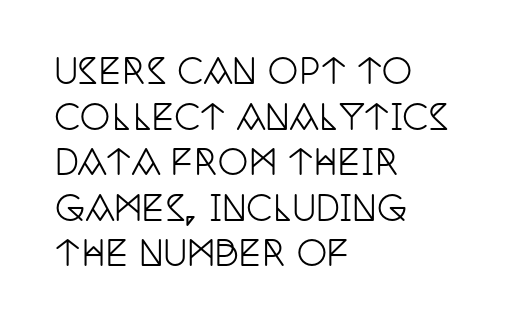
The image shows 34 px condensed serif type, upright; set left-aligned, normal line spacing (1.34x), normal letter spacing, not underlined; low stroke contrast and a large x-height.
